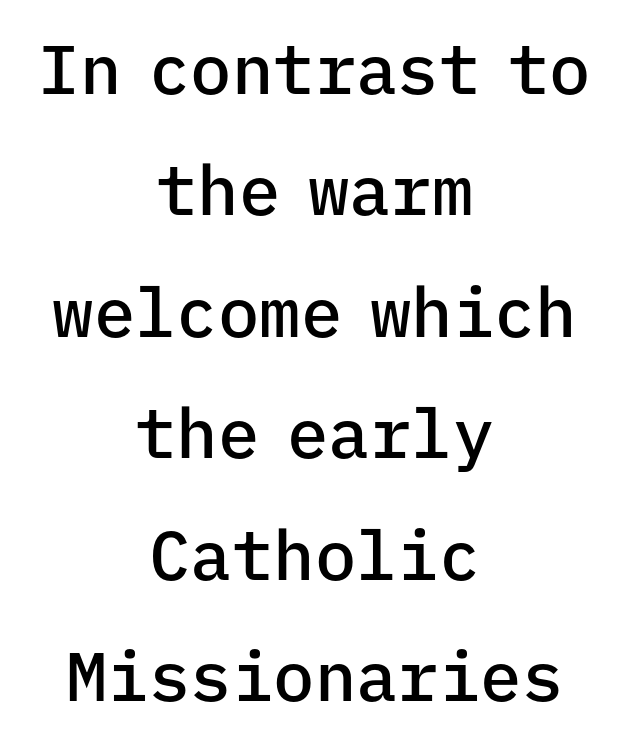
There is no visible air inserted between adjacent glyphs. Think of a typewriter: that constant character pitch is what you see here. These lines were composed using upright roman letters. The specimen omits any rule beneath the text block's lines. The whitespace from short lines is split evenly between both sides.
